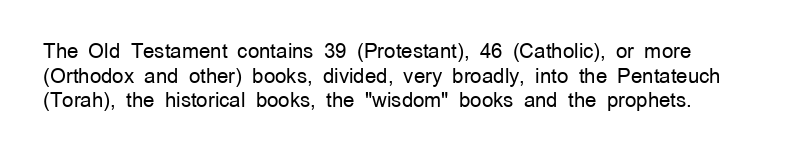
Q: Is the text bold? A: No.
Q: Is the text italic (slanted)? A: No, it is upright.
Q: Is the text underlined? A: No.
Q: Is the spacing between letters normal or unusually wide? A: Normal.
